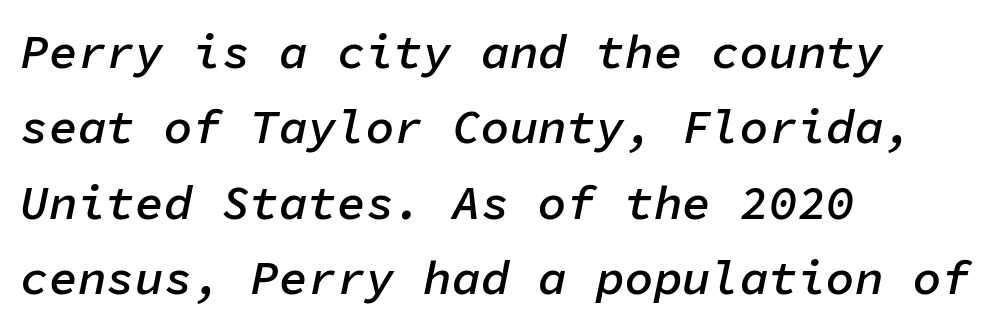
Q: Is the text bold? A: Semi-bold.
Q: Is the text italic (slanted)? A: Yes, it leans right by about 11 degrees.
Q: Is the text underlined? A: No.
Q: How is the paragraph aligned? A: Left-aligned.
Q: Is the spacing between letters normal or unusually wide? A: Normal.
Q: Is the spacing between lines tight, normal or loose? A: Normal.
Q: Width (condensed, normal, or wide)? A: Normal.
Q: Stroke contrast? A: Low.
Q: x-height? A: Medium.
Q: Monospaced? A: Yes.
